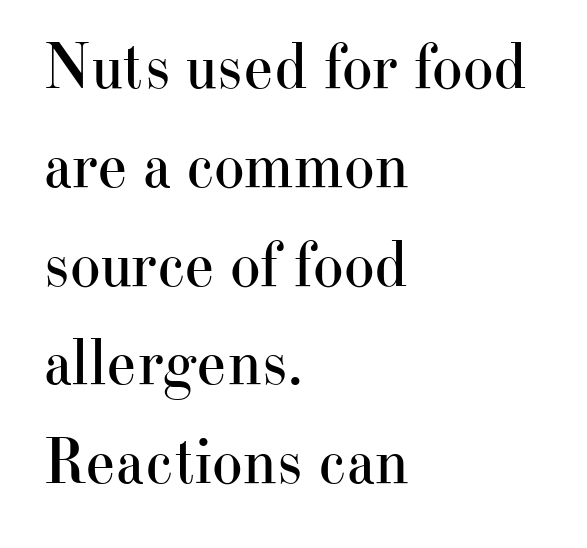
The passage shown is not bold in any degree. Vertically, the passage feels balanced, rows spaced as you'd expect. Character widths vary here, with narrow letters taking less room than wide ones. No italicization has been applied; the sample stays upright. Casual observation: everything's shoved over to the left. How are the letters spaced? Ordinarily, with no added tracking.
